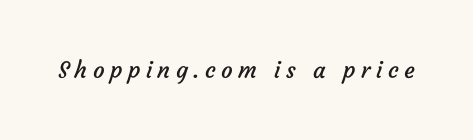
The image shows 23 px text type; set unusually wide letter spacing (+0.23 em), not underlined.
